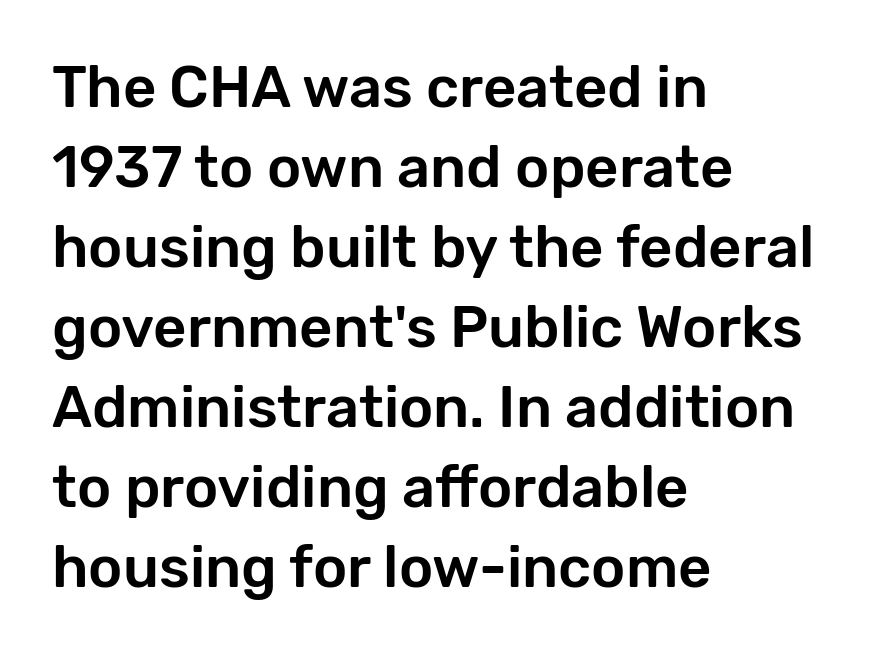
The image shows 58 px sans-serif type, upright; set left-aligned, normal line spacing (1.38x), normal letter spacing, not underlined; low stroke contrast and a medium x-height.
